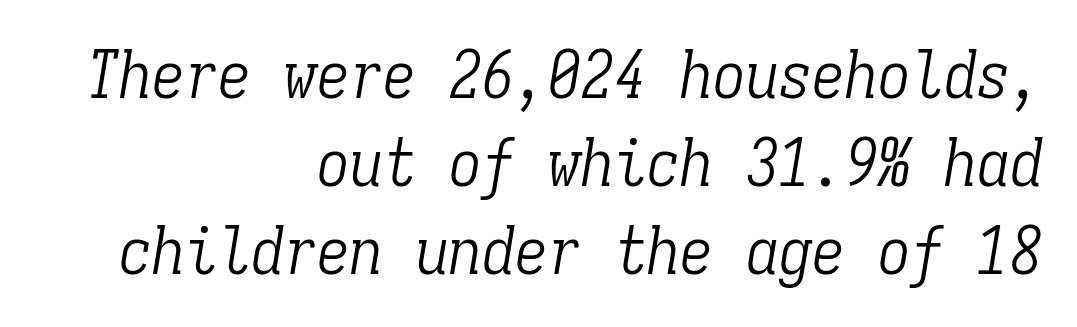
The image shows 66 px light, condensed serif type, italic (leaning right), monospaced; set right-aligned, normal line spacing (1.33x), normal letter spacing, not underlined; low stroke contrast and a medium x-height.
